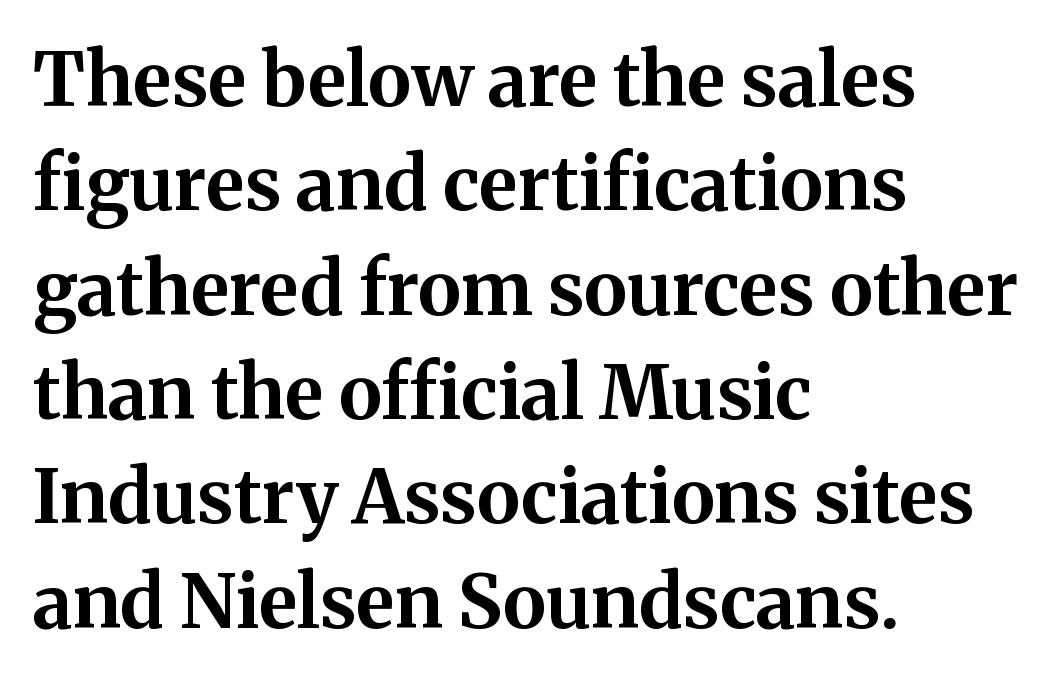
The image shows 74 px bold serif type, upright; set left-aligned, normal line spacing (1.41x), normal letter spacing, not underlined; medium stroke contrast and a medium x-height.
